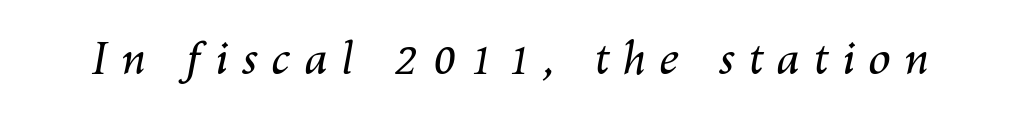
The image shows 45 px regular-weight type, italic (leaning right); set unusually wide letter spacing (+0.29 em), not underlined; medium stroke contrast and a medium x-height.
